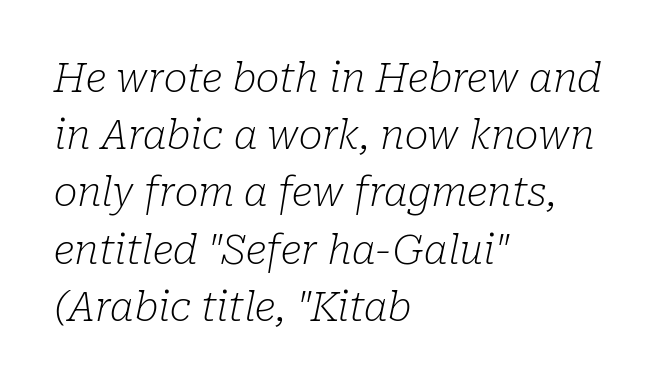
{"serif": "yes", "italic": "yes", "lean": "right", "slant_degrees": 10, "bold": "no", "weight": "light", "width": "normal", "stroke_contrast": "low", "x_height": "medium", "monospaced": "no", "underline": "no", "align": "left", "line_spacing": "normal", "line_spacing_ratio": 1.43, "letter_spacing": "normal", "letter_spacing_em": 0.0, "glyph_px": 40}
